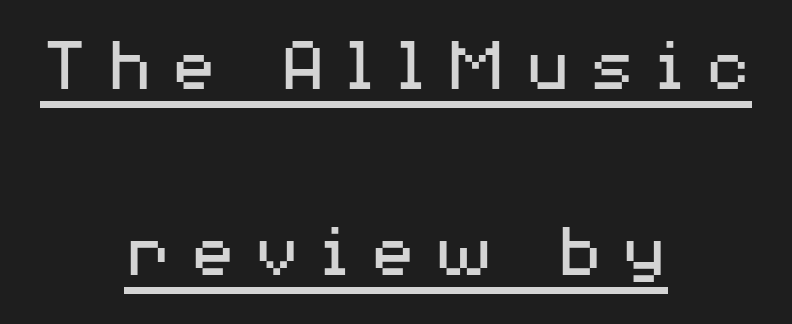
Q: Is the text bold? A: No.
Q: Is the text italic (slanted)? A: No, it is upright.
Q: Is the typeface a serif or a sans-serif typeface? A: Sans-serif.
Q: Is the text underlined? A: Yes.
Q: How is the paragraph aligned? A: Centered.
Q: Is the spacing between letters normal or unusually wide? A: Unusually wide.
Q: Is the spacing between lines tight, normal or loose? A: Loose.
Q: Width (condensed, normal, or wide)? A: Wide.
Q: Stroke contrast? A: Medium.
Q: x-height? A: Medium.
Q: Monospaced? A: No.
